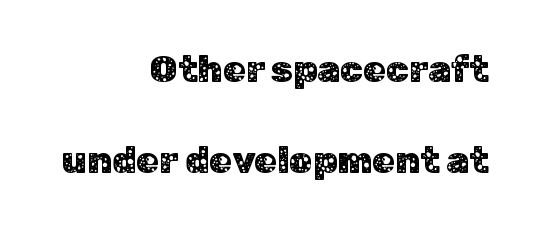
Notice how the passage keeps a crisp vertical edge on the right only. Check where the strokes stop: nothing finishes them off — pure sans. Note the varied advance widths — an 'i' is clearly narrower than an 'm'. When letters stand straight like this, we call the style roman or upright.
